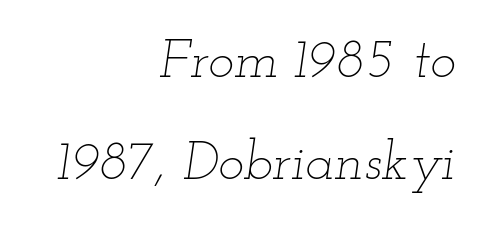
{"italic": "yes", "lean": "right", "slant_degrees": 12, "bold": "no", "weight": "thin", "width": "wide", "stroke_contrast": "low", "x_height": "small", "monospaced": "no", "underline": "no", "align": "right", "line_spacing_ratio": 1.85, "letter_spacing": "normal", "letter_spacing_em": 0.0, "glyph_px": 55}
